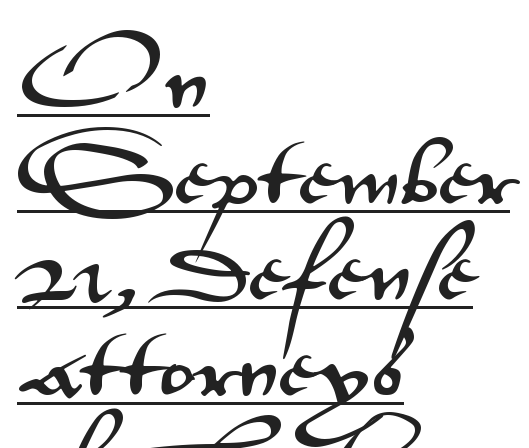
Where is the straight margin? On the left. The space between consecutive lines is moderate. Standard letterfit; no display-style spreading of the glyphs. Think of a printed novel: that variable character pitch is what you see here.
